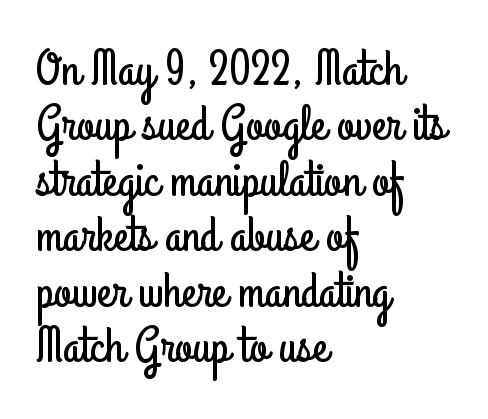
Q: Is the typeface a serif or a sans-serif typeface? A: Sans-serif.
Q: Is the text underlined? A: No.
Q: How is the paragraph aligned? A: Left-aligned.
Q: Is the spacing between letters normal or unusually wide? A: Normal.
Q: Is the spacing between lines tight, normal or loose? A: Tight.
Q: Width (condensed, normal, or wide)? A: Condensed.
Q: Stroke contrast? A: Low.
Q: x-height? A: Small.
Q: Monospaced? A: No.
